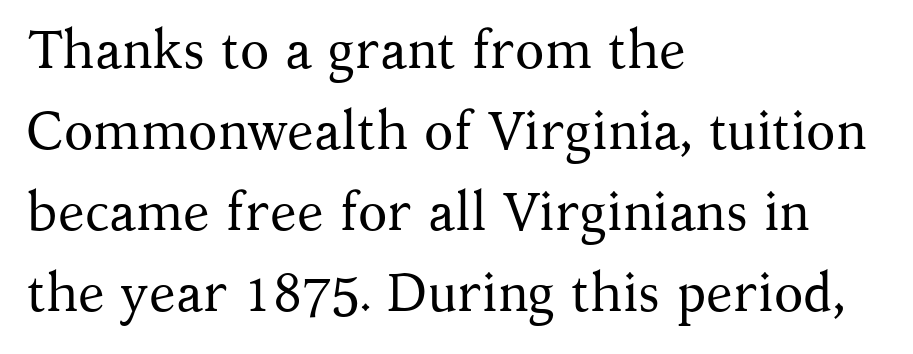
{"serif": "yes", "italic": "no", "bold": "no", "weight": "regular", "width": "normal", "stroke_contrast": "medium", "x_height": "medium", "monospaced": "no", "underline": "no", "align": "left", "line_spacing": "normal", "line_spacing_ratio": 1.5, "letter_spacing": "normal", "letter_spacing_em": 0.0, "glyph_px": 54}
